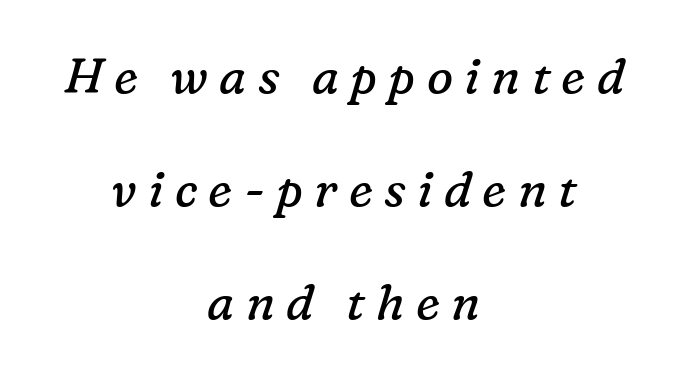
The letters are slanted; this is an italic face. Horizontally, the lines are justified to the midpoint only. Clear beneath every line of the passage. The passage shown has open, widely tracked lettering throughout.
